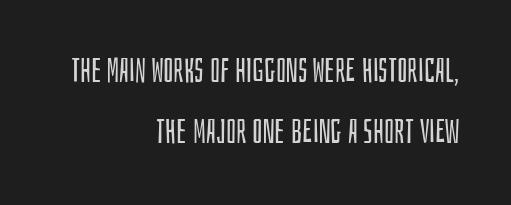
Glyph-to-glyph distance matches everyday printed text. Stems here are at most as thick as an everyday book face. Teacher's note: observe the even right margin — that is flush-right alignment. In terms of letterform style, serifs are entirely absent.
